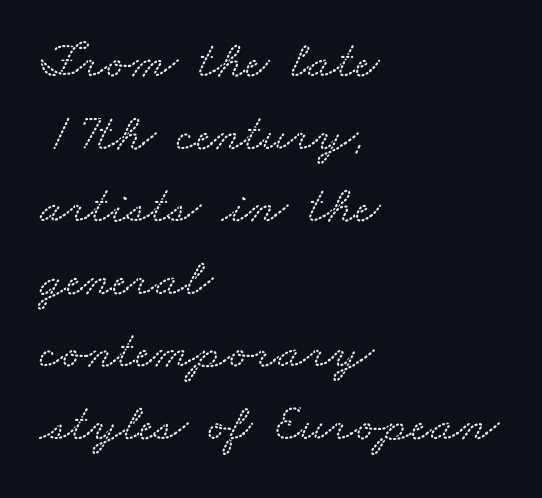
Q: Is the typeface a serif or a sans-serif typeface? A: Serif.
Q: Is the text underlined? A: No.
Q: How is the paragraph aligned? A: Left-aligned.
Q: Is the spacing between letters normal or unusually wide? A: Normal.
Q: Is the spacing between lines tight, normal or loose? A: Normal.
Q: Width (condensed, normal, or wide)? A: Wide.
Q: Stroke contrast? A: Medium.
Q: x-height? A: Small.
Q: Monospaced? A: No.
